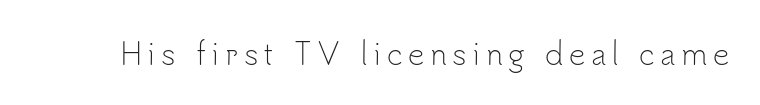
Q: Is the text bold? A: No.
Q: Is the text italic (slanted)? A: No, it is upright.
Q: Is the typeface a serif or a sans-serif typeface? A: Sans-serif.
Q: Is the text underlined? A: No.
Q: Width (condensed, normal, or wide)? A: Normal.
Q: Stroke contrast? A: Low.
Q: x-height? A: Small.
Q: Monospaced? A: No.
